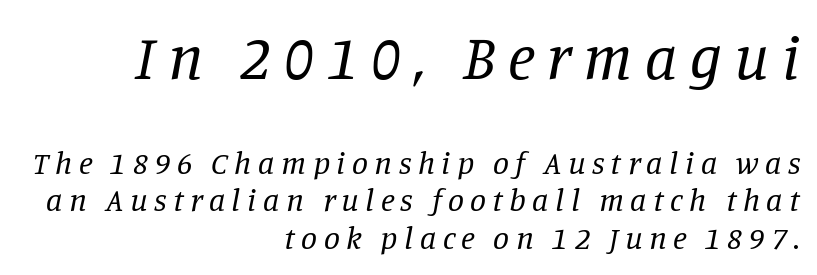
Descender tails drop into unmarked territory. Is the block centered? No — it sits flush against the right margin. Do the characters align in a grid? No, the font is proportional. Characters are canted at an angle relative to the baseline's perpendicular. These lines have a slow, spaced-out rhythm from letter to letter.
